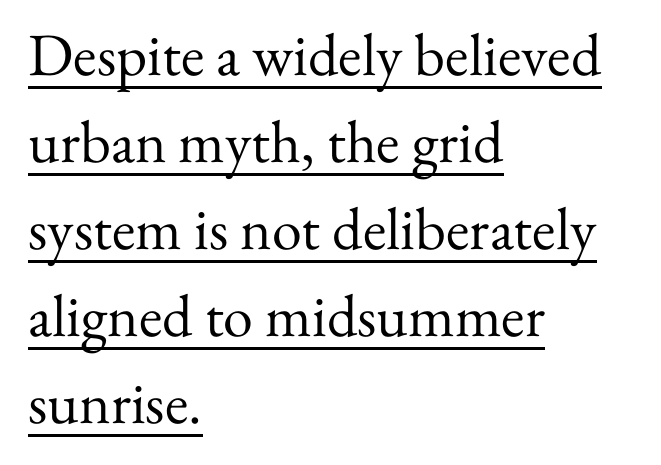
{"serif": "yes", "italic": "no", "bold": "no", "weight": "regular", "width": "normal", "stroke_contrast": "medium", "x_height": "small", "monospaced": "no", "underline": "yes", "align": "left", "line_spacing": "normal", "line_spacing_ratio": 1.45, "letter_spacing": "normal", "letter_spacing_em": 0.0, "glyph_px": 60}
